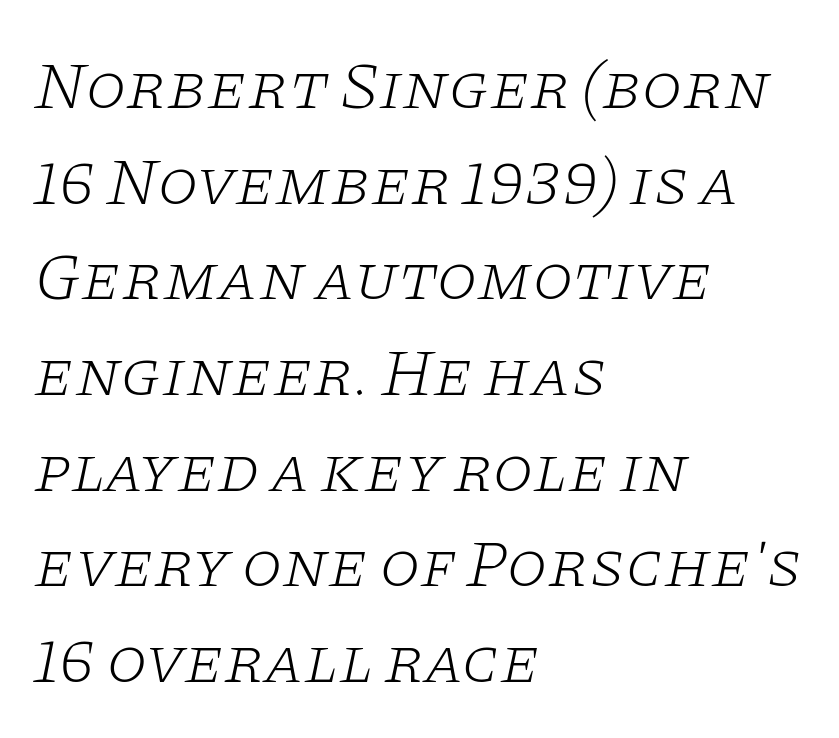
{"serif": "yes", "italic": "yes", "lean": "right", "slant_degrees": 11, "bold": "no", "weight": "light", "width": "wide", "stroke_contrast": "low", "x_height": "large", "monospaced": "no", "underline": "no", "align": "left", "line_spacing": "normal", "line_spacing_ratio": 1.45, "letter_spacing": "normal", "letter_spacing_em": 0.0, "glyph_px": 66}
